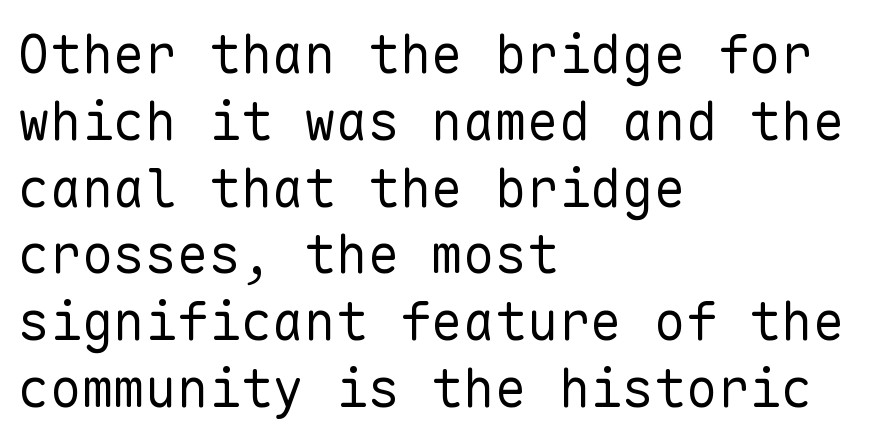
The image shows 53 px regular-weight sans-serif type, upright, monospaced; set left-aligned, normal line spacing (1.26x), normal letter spacing, not underlined; low stroke contrast and a medium x-height.
